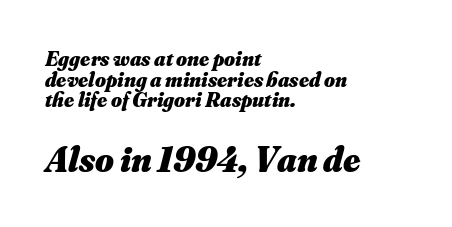
The axis of the letterforms is tilted away from vertical. The lines in this sample share a left origin and differ only in where they stop. The line texture is even and compact thanks to regular tracking. Summary of weight: heavy, a full bold. Reading top to bottom, the characters get bigger at the block break.
